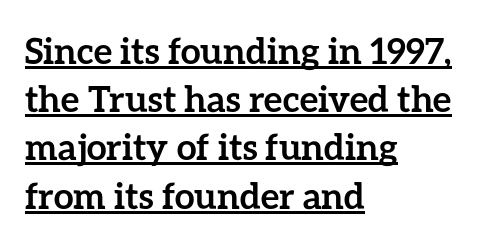
Q: Is the text bold? A: Yes.
Q: Is the text italic (slanted)? A: No, it is upright.
Q: Is the text underlined? A: Yes.
Q: How is the paragraph aligned? A: Left-aligned.
Q: Is the spacing between letters normal or unusually wide? A: Normal.
Q: Is the spacing between lines tight, normal or loose? A: Normal.
Q: Width (condensed, normal, or wide)? A: Normal.
Q: Stroke contrast? A: Low.
Q: x-height? A: Medium.
Q: Monospaced? A: No.
